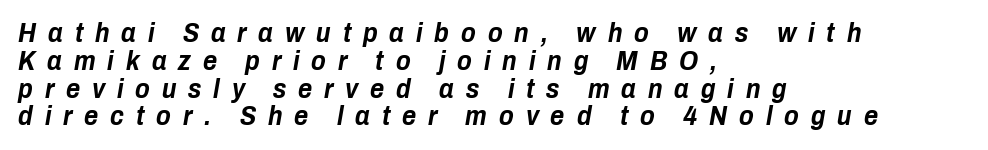
{"italic": "yes", "lean": "right", "slant_degrees": 10, "bold": "yes", "underline": "no", "align": "left", "line_spacing": "tight", "line_spacing_ratio": 1.03, "letter_spacing": "wide", "letter_spacing_em": 0.44, "glyph_px": 27}
